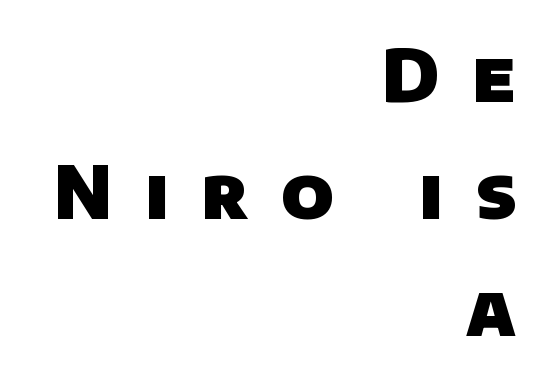
Q: Is the text bold? A: Yes.
Q: Is the typeface a serif or a sans-serif typeface? A: Sans-serif.
Q: Is the text underlined? A: No.
Q: How is the paragraph aligned? A: Right-aligned.
Q: Is the spacing between letters normal or unusually wide? A: Unusually wide.
Q: Is the spacing between lines tight, normal or loose? A: Normal.
Q: Width (condensed, normal, or wide)? A: Normal.
Q: Stroke contrast? A: Low.
Q: x-height? A: Large.
Q: Monospaced? A: No.
